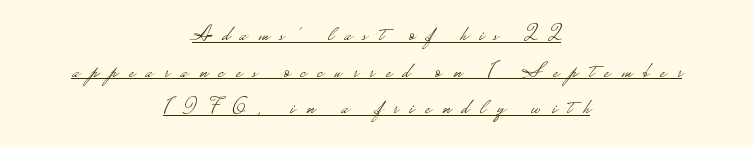
The image shows 23 px text type; set centered, normal line spacing (1.59x), unusually wide letter spacing (+0.49 em), underlined.
